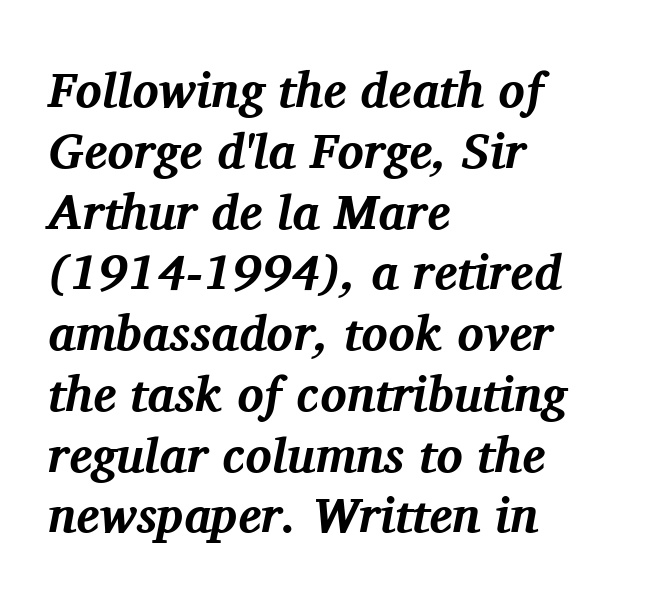
A dark, heavy texture on the line: the type is bold. The lines are quadded left. The strip under each line holds only bare page. Compared with ordinary roman type, these characters are visibly tilted. The type family on display is of the serif kind. Each letter keeps its own natural width here, so spacing adapts to shape.
